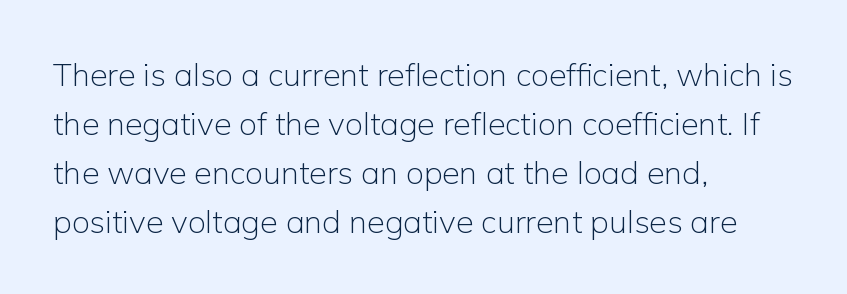
{"serif": "no", "italic": "no", "bold": "no", "weight": "light", "width": "normal", "stroke_contrast": "low", "x_height": "medium", "monospaced": "no", "underline": "no", "align": "left", "line_spacing": "normal", "line_spacing_ratio": 1.53, "letter_spacing": "normal", "letter_spacing_em": 0.0, "glyph_px": 32}
